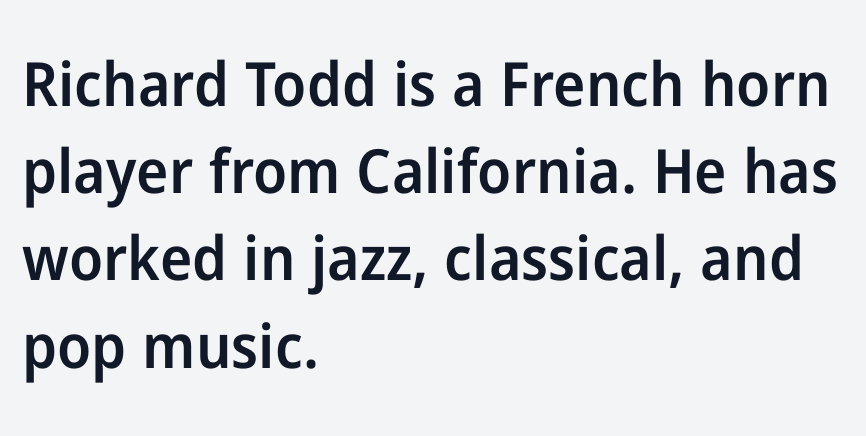
The image shows 61 px semibold sans-serif type, upright; set left-aligned, normal line spacing (1.43x), normal letter spacing, not underlined; low stroke contrast and a medium x-height.
